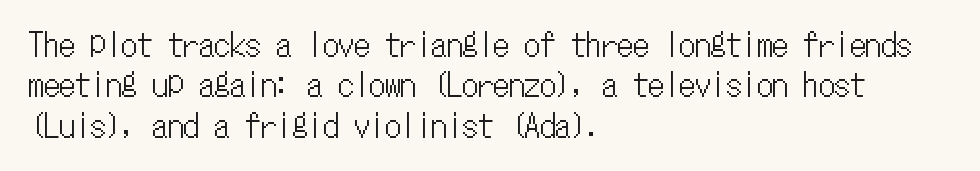
{"italic": "no", "width": "condensed", "stroke_contrast": "low", "x_height": "medium", "monospaced": "yes", "underline": "no", "align": "left", "line_spacing": "normal", "line_spacing_ratio": 1.3, "letter_spacing": "normal", "letter_spacing_em": 0.0, "glyph_px": 31}
